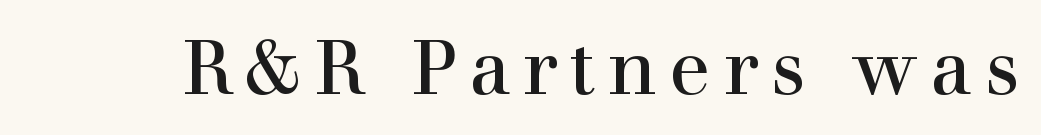
Each letter's strokes conclude with small projecting serifs. Every stem runs plumb, perpendicular to the baseline. Looks like regular typesetting: each glyph gets only the width it needs. A quiet, ordinary-to-light weight characterises the typeface.
